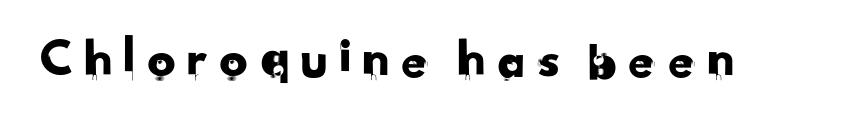
{"serif": "no", "width": "normal", "stroke_contrast": "low", "x_height": "small", "monospaced": "no", "underline": "no", "glyph_px": 56}
